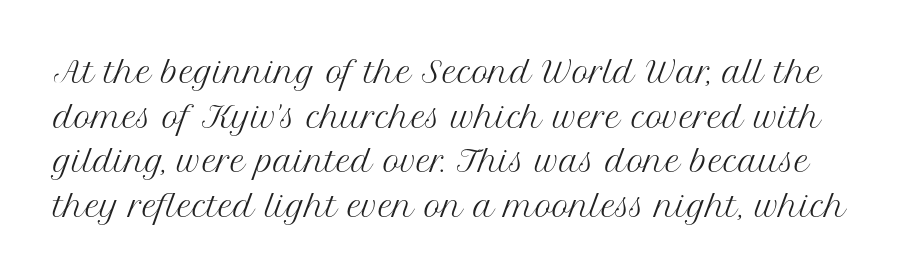
{"serif": "yes", "bold": "no", "weight": "regular", "width": "normal", "stroke_contrast": "medium", "x_height": "medium", "monospaced": "no", "underline": "no", "line_spacing": "normal", "line_spacing_ratio": 1.54, "letter_spacing": "normal", "letter_spacing_em": 0.0, "glyph_px": 29}
